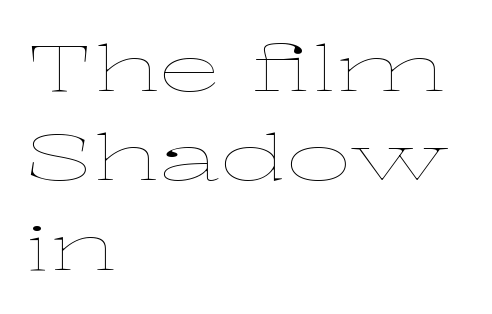
{"italic": "no", "bold": "no", "weight": "thin", "width": "wide", "stroke_contrast": "low", "x_height": "medium", "monospaced": "no", "underline": "no", "align": "left", "line_spacing": "normal", "line_spacing_ratio": 1.42, "letter_spacing": "normal", "letter_spacing_em": 0.0, "glyph_px": 63}
